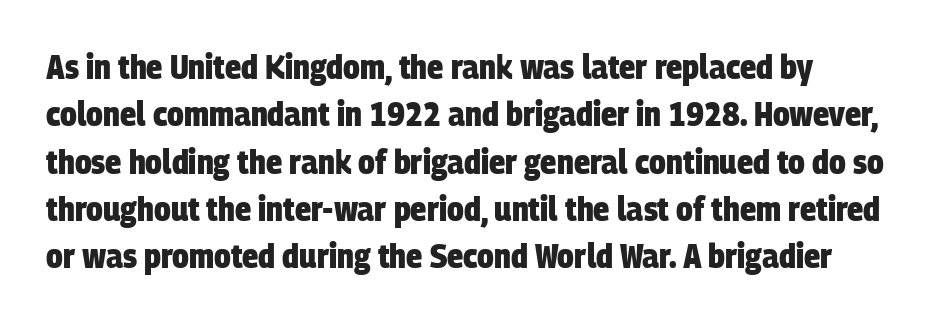
{"serif": "no", "bold": "yes", "weight": "heavy", "width": "condensed", "stroke_contrast": "low", "x_height": "large", "monospaced": "no", "underline": "no", "align": "left", "line_spacing": "normal", "line_spacing_ratio": 1.39, "letter_spacing": "normal", "letter_spacing_em": 0.0, "glyph_px": 34}
